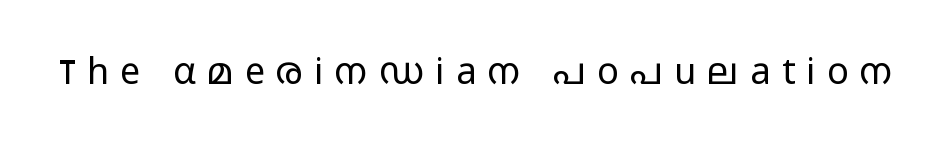
Compared with a typical body face, this is equally light or lighter still. The letters carry no serifs — their stems end cleanly without finishing strokes. This sample has the flowing, uneven cadence of proportional lettering. Bare-footed words on every line. Notice how the stems are strictly vertical — no italics here. The tracking reads as deliberately expanded to a designer's eye.
